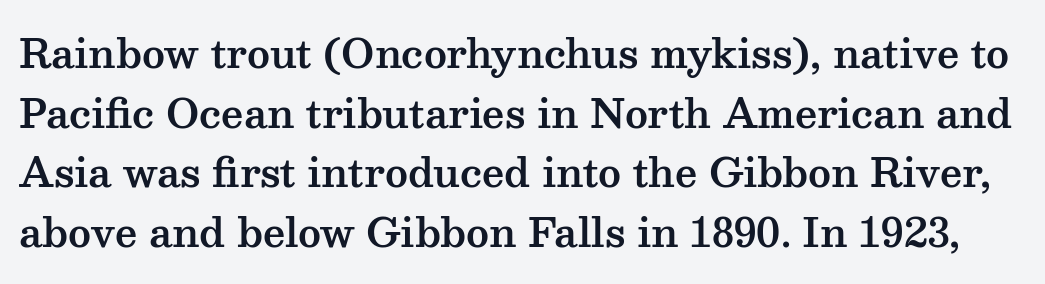
Q: Is the text italic (slanted)? A: No, it is upright.
Q: Is the typeface a serif or a sans-serif typeface? A: Serif.
Q: Is the text underlined? A: No.
Q: Is the spacing between letters normal or unusually wide? A: Normal.
Q: Is the spacing between lines tight, normal or loose? A: Normal.
Q: Width (condensed, normal, or wide)? A: Wide.
Q: Stroke contrast? A: Medium.
Q: x-height? A: Medium.
Q: Monospaced? A: No.
